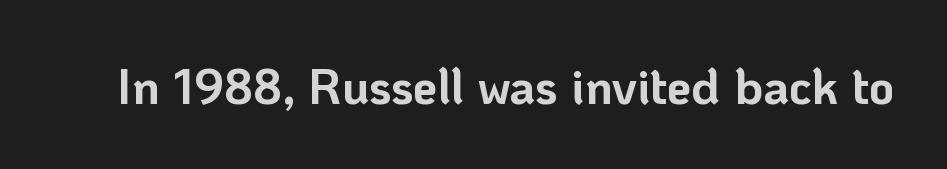
Caption: bold face, heavy strokes. The space beneath each line is pristine and unruled. The letters advance in unequal steps, a hallmark of proportional type. You can tell from the bare stems that sans-serif type was used. If you drew a line through each stem, it would be perfectly vertical.
